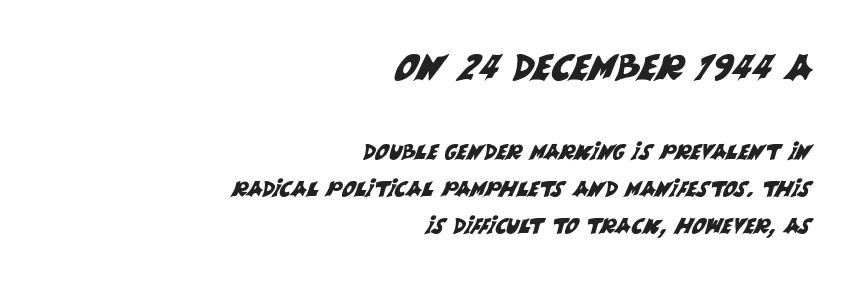
Q: Is the typeface a serif or a sans-serif typeface? A: Sans-serif.
Q: Is the text underlined? A: No.
Q: How is the paragraph aligned? A: Right-aligned.
Q: Is the spacing between letters normal or unusually wide? A: Normal.
Q: Which block of text is set in a larger size, the first (top) or the second (bottom)? A: The first (top) one.
Q: Width (condensed, normal, or wide)? A: Normal.
Q: Stroke contrast? A: Medium.
Q: x-height? A: Large.
Q: Monospaced? A: No.
